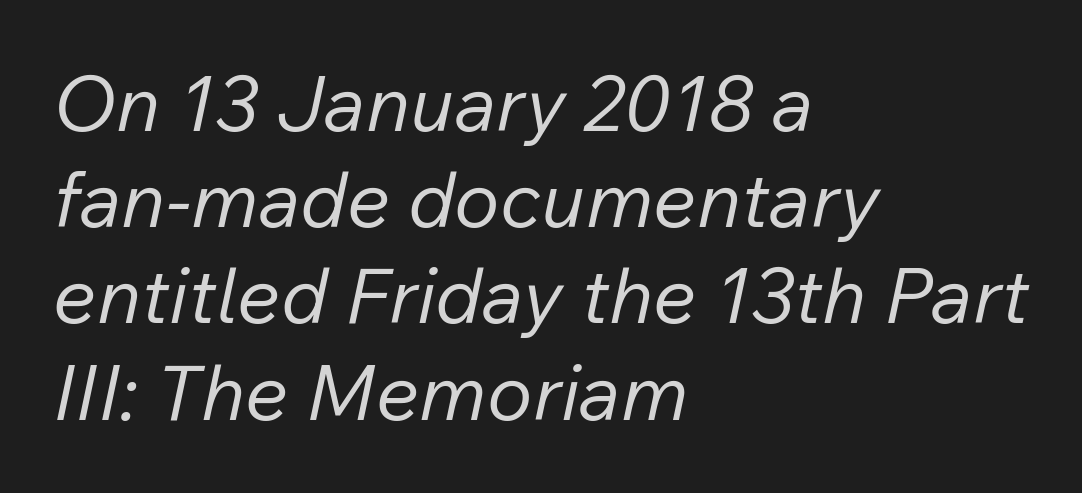
Q: Is the text bold? A: No.
Q: Is the text italic (slanted)? A: Yes, it leans right by about 12 degrees.
Q: Is the text underlined? A: No.
Q: How is the paragraph aligned? A: Left-aligned.
Q: Is the spacing between letters normal or unusually wide? A: Normal.
Q: Is the spacing between lines tight, normal or loose? A: Normal.
Q: Width (condensed, normal, or wide)? A: Normal.
Q: Stroke contrast? A: Low.
Q: x-height? A: Medium.
Q: Monospaced? A: No.
